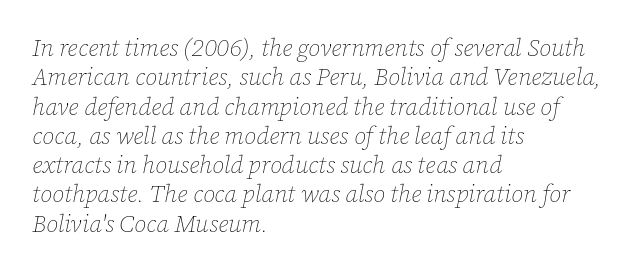
Q: Is the text bold? A: No.
Q: Is the text italic (slanted)? A: Yes, it leans right by about 12 degrees.
Q: Is the text underlined? A: No.
Q: How is the paragraph aligned? A: Left-aligned.
Q: Is the spacing between letters normal or unusually wide? A: Normal.
